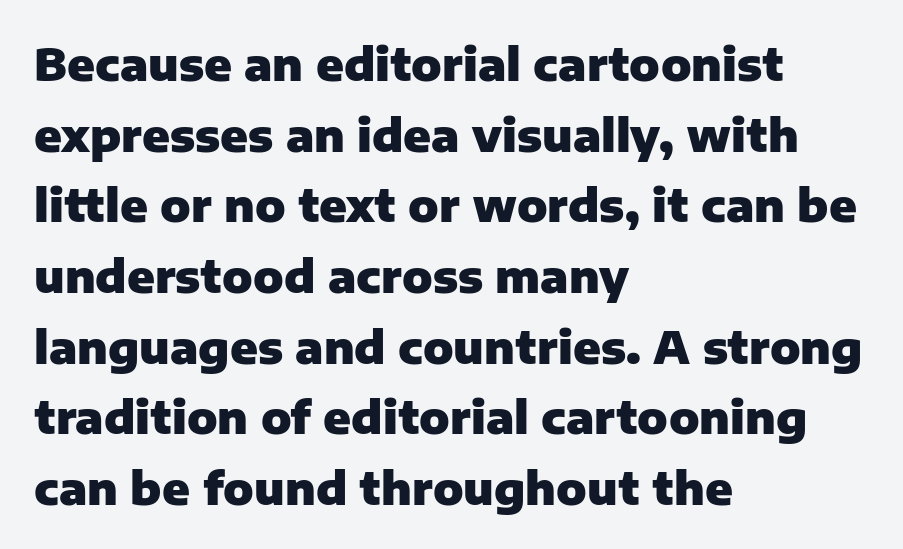
{"serif": "no", "italic": "no", "bold": "yes", "weight": "heavy", "width": "normal", "stroke_contrast": "low", "x_height": "medium", "monospaced": "no", "underline": "no", "align": "left", "line_spacing": "normal", "line_spacing_ratio": 1.57, "letter_spacing": "normal", "letter_spacing_em": 0.0, "glyph_px": 45}
